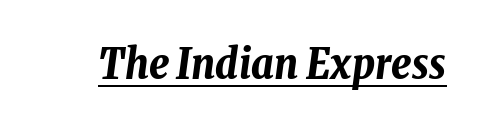
The image shows 42 px bold, condensed type, italic (leaning right); set normal letter spacing, underlined; low stroke contrast and a medium x-height.
